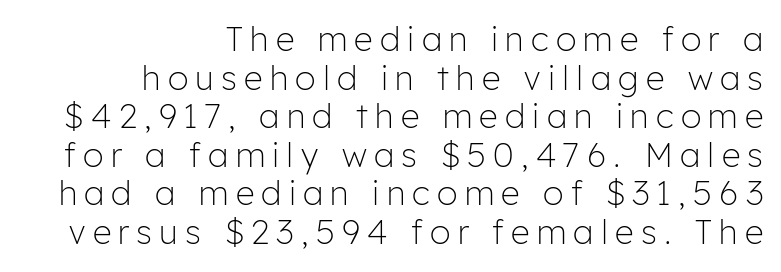
{"serif": "no", "italic": "no", "bold": "no", "weight": "light", "width": "normal", "stroke_contrast": "low", "x_height": "medium", "monospaced": "no", "underline": "no", "align": "right", "line_spacing_ratio": 1.17, "letter_spacing": "wide", "letter_spacing_em": 0.22, "glyph_px": 33}
